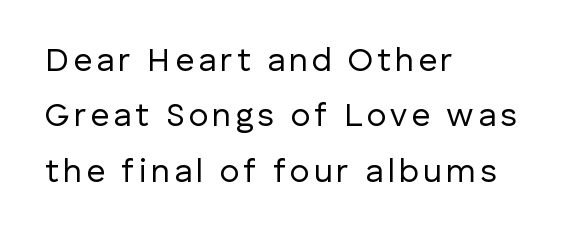
Upright lettering throughout. Varying glyph widths throughout — classic text-font behaviour. How would I describe the line gaps? Plain and ordinary. Nothing heavy about these letters — not bold at all. In CSS terms this would be text-align: left.
